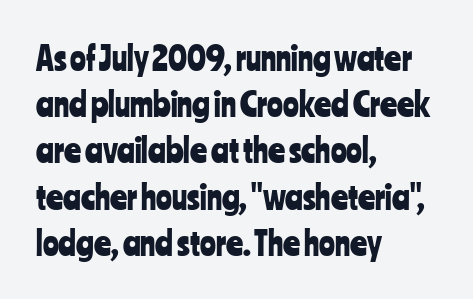
{"serif": "no", "italic": "no", "width": "condensed", "stroke_contrast": "low", "x_height": "medium", "monospaced": "no", "underline": "no", "align": "left", "line_spacing": "normal", "line_spacing_ratio": 1.4, "letter_spacing": "normal", "letter_spacing_em": 0.0, "glyph_px": 33}
